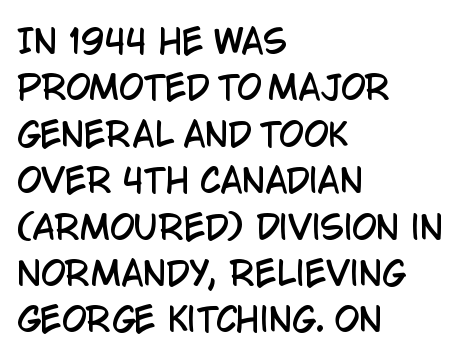
The image shows 32 px condensed sans-serif type, upright; set left-aligned, normal line spacing (1.45x), normal letter spacing, not underlined; low stroke contrast and a large x-height.
